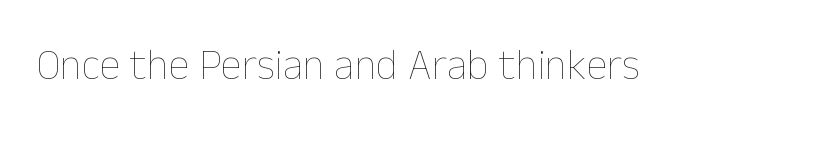
{"italic": "no", "bold": "no", "weight": "thin", "width": "normal", "stroke_contrast": "low", "x_height": "medium", "monospaced": "no", "underline": "no", "letter_spacing": "normal", "letter_spacing_em": 0.0, "glyph_px": 43}
